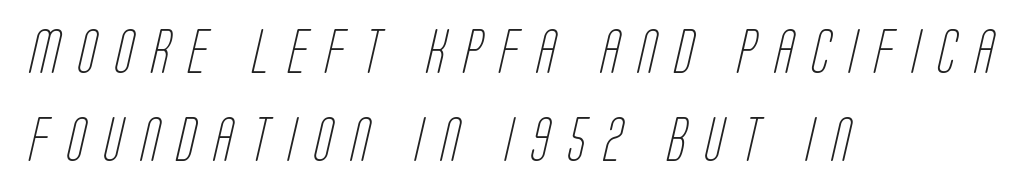
{"serif": "no", "bold": "no", "weight": "light", "width": "condensed", "stroke_contrast": "low", "x_height": "large", "monospaced": "no", "underline": "no", "align": "left", "line_spacing": "loose", "line_spacing_ratio": 1.99, "letter_spacing": "wide", "letter_spacing_em": 0.41, "glyph_px": 44}
